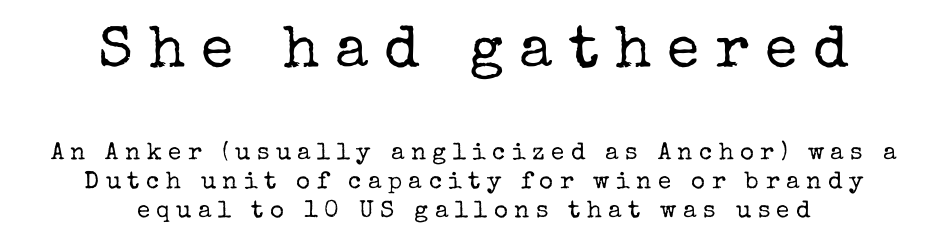
The image shows 59 px regular-weight serif type, upright; set centered, line spacing 1.2x, unusually wide letter spacing (+0.27 em), not underlined; the first (top) block is 2.46x larger; low stroke contrast and a medium x-height.
